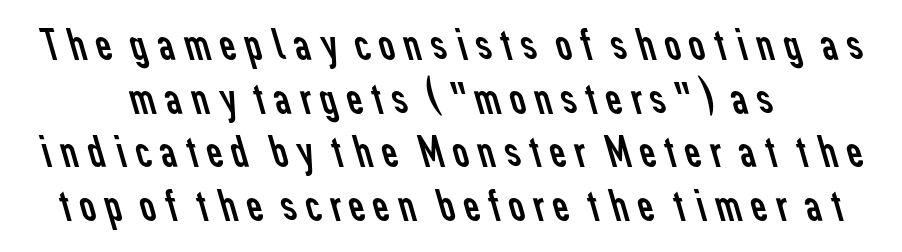
Q: Is the text bold? A: No.
Q: Is the typeface a serif or a sans-serif typeface? A: Sans-serif.
Q: Is the text underlined? A: No.
Q: How is the paragraph aligned? A: Centered.
Q: Width (condensed, normal, or wide)? A: Normal.
Q: Stroke contrast? A: Low.
Q: x-height? A: Medium.
Q: Monospaced? A: No.
